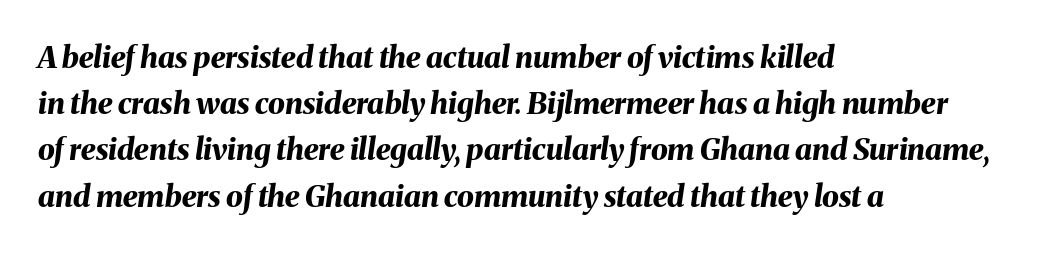
The image shows 30 px bold type, italic (leaning right); set left-aligned, normal line spacing (1.54x), normal letter spacing, not underlined; medium stroke contrast and a medium x-height.
